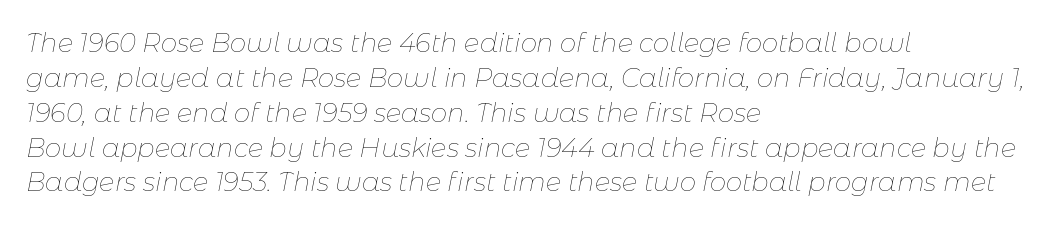
Q: Is the text bold? A: No.
Q: Is the text italic (slanted)? A: Yes, it leans right by about 11 degrees.
Q: Is the text underlined? A: No.
Q: How is the paragraph aligned? A: Left-aligned.
Q: Is the spacing between letters normal or unusually wide? A: Normal.
Q: Is the spacing between lines tight, normal or loose? A: Normal.
